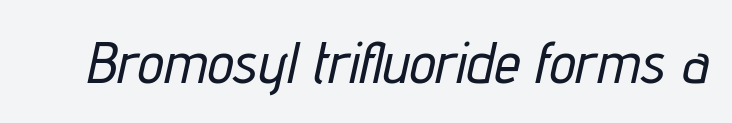
Q: Is the text italic (slanted)? A: Yes, it leans right by about 12 degrees.
Q: Is the text underlined? A: No.
Q: Is the spacing between letters normal or unusually wide? A: Normal.
Q: Width (condensed, normal, or wide)? A: Condensed.
Q: Stroke contrast? A: Low.
Q: x-height? A: Medium.
Q: Monospaced? A: No.
